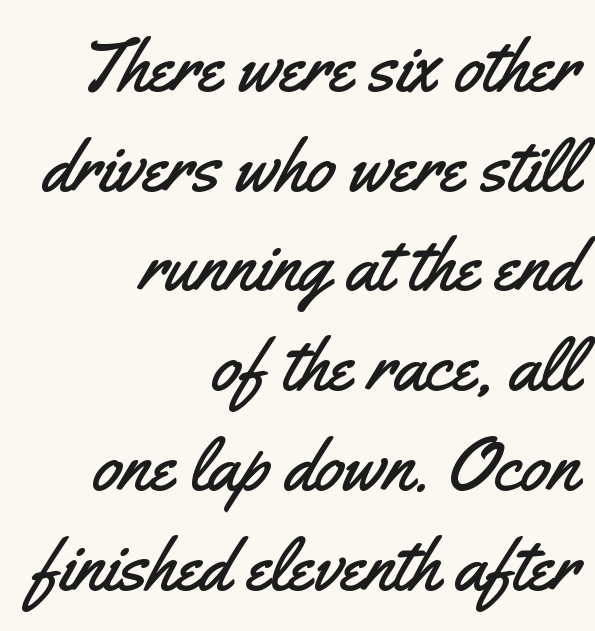
{"serif": "no", "width": "condensed", "stroke_contrast": "medium", "x_height": "small", "monospaced": "no", "underline": "no", "align": "right", "line_spacing": "normal", "line_spacing_ratio": 1.33, "letter_spacing": "normal", "letter_spacing_em": 0.0, "glyph_px": 75}
